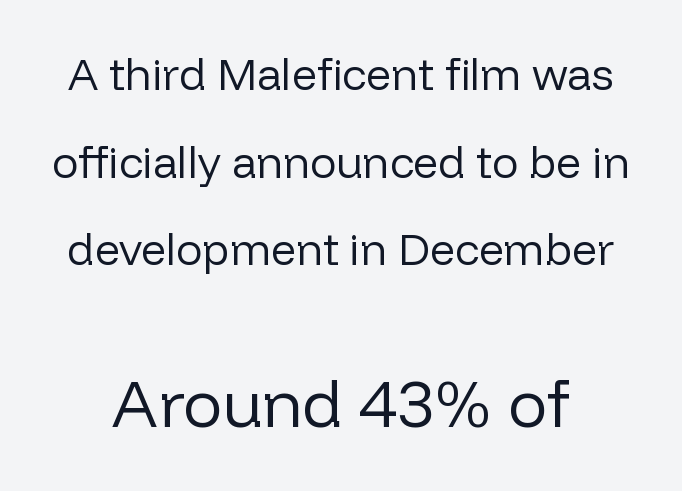
{"serif": "no", "italic": "no", "bold": "no", "weight": "regular", "width": "normal", "stroke_contrast": "low", "x_height": "medium", "monospaced": "no", "underline": "no", "line_spacing": "loose", "line_spacing_ratio": 1.99, "letter_spacing": "normal", "letter_spacing_em": 0.0, "larger_block": "second", "size_ratio": 1.5, "glyph_px": 66}
